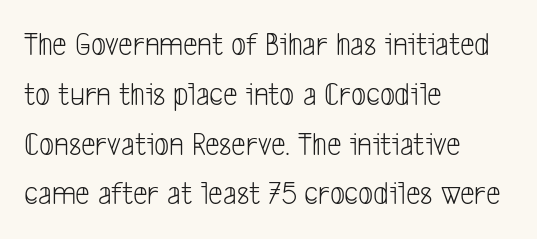
{"serif": "no", "bold": "no", "weight": "light", "width": "condensed", "stroke_contrast": "low", "x_height": "medium", "monospaced": "no", "underline": "no", "align": "left", "line_spacing": "normal", "line_spacing_ratio": 1.51, "letter_spacing": "normal", "letter_spacing_em": 0.0, "glyph_px": 33}
